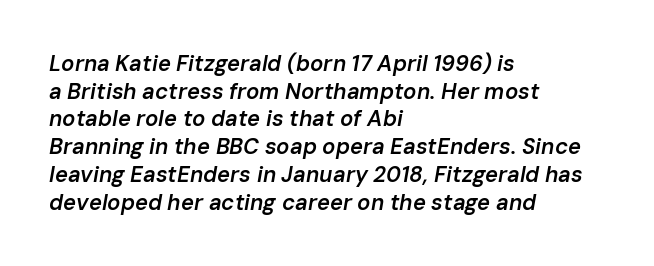
The image shows 22 px text type, italic (leaning right); set left-aligned, normal line spacing (1.26x), normal letter spacing, not underlined.
